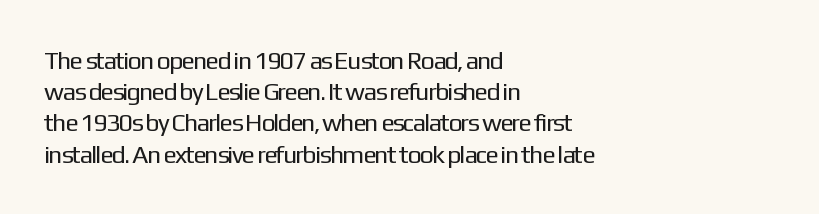
The image shows 25 px text type, upright; set left-aligned, normal line spacing (1.25x), normal letter spacing, not underlined.
